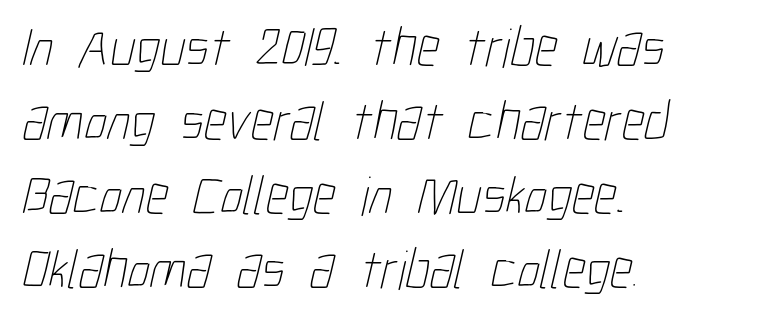
Plain, unruled lines of type. The ragged edge is on the right, which tells us the setting is flush left. Character widths vary here, with narrow letters taking less room than wide ones. Stem width sits at or under what a default text font uses. Regarding leading, the lines here are spaced in the standard way. No extra tracking has been applied to these lines.
